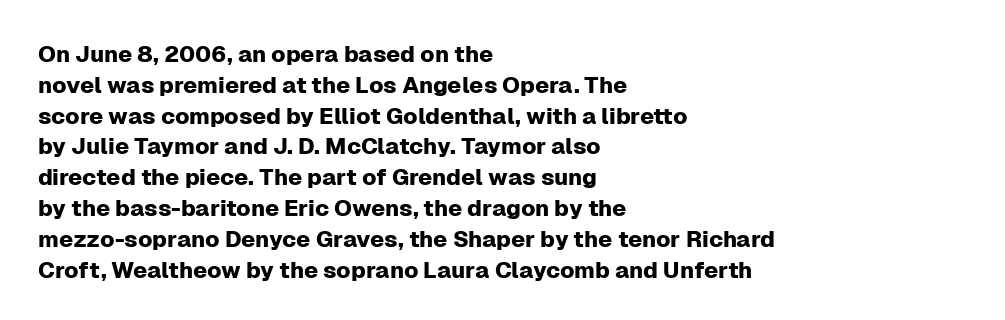
The image shows 23 px text type, upright; set left-aligned, normal line spacing (1.34x), normal letter spacing, not underlined.
